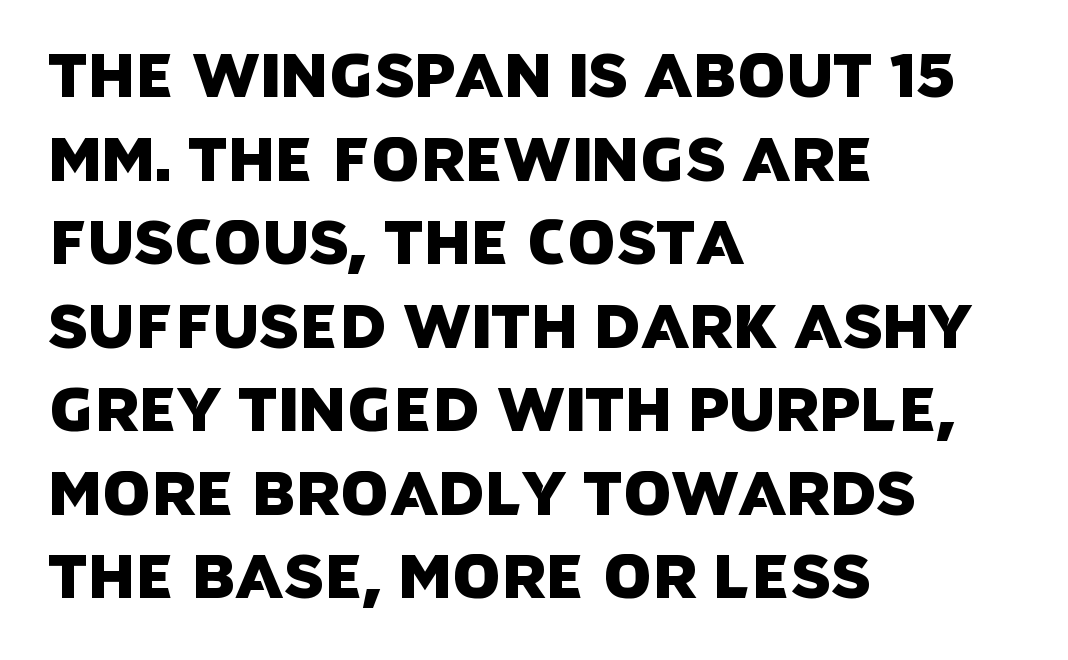
{"serif": "no", "width": "normal", "stroke_contrast": "low", "x_height": "large", "monospaced": "no", "underline": "no", "align": "left", "line_spacing": "normal", "line_spacing_ratio": 1.37, "letter_spacing": "normal", "letter_spacing_em": 0.0, "glyph_px": 61}
